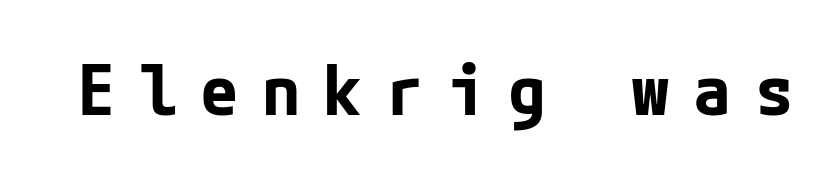
The space directly below the letters is spotless. The rendering inserts visible extra space after every character. Every stem runs plumb, perpendicular to the baseline. Serifs: no, the terminals of the letterforms are clean. Weight: bold.
